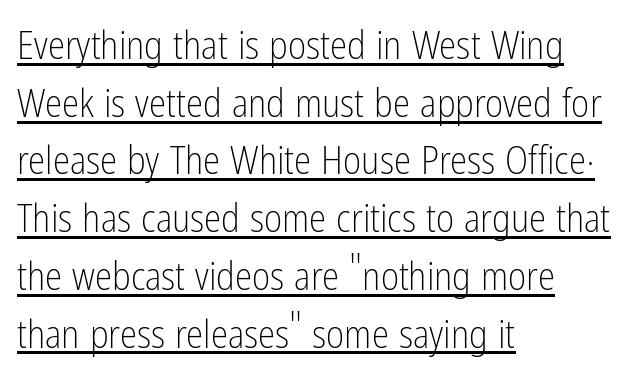
The image shows 39 px light, condensed sans-serif type, upright; set left-aligned, normal line spacing (1.48x), normal letter spacing, underlined; low stroke contrast and a medium x-height.
